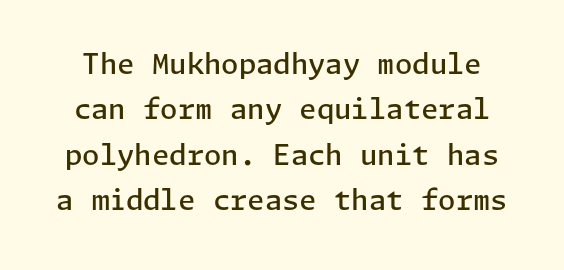
Q: Is the text bold? A: Semi-bold.
Q: Is the text italic (slanted)? A: No, it is upright.
Q: Is the typeface a serif or a sans-serif typeface? A: Sans-serif.
Q: Is the text underlined? A: No.
Q: Is the spacing between letters normal or unusually wide? A: Normal.
Q: Is the spacing between lines tight, normal or loose? A: Normal.
Q: Width (condensed, normal, or wide)? A: Normal.
Q: Stroke contrast? A: Low.
Q: x-height? A: Medium.
